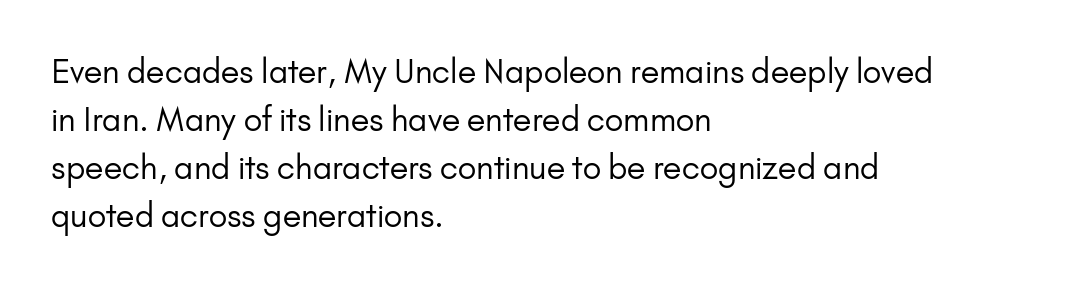
{"serif": "no", "italic": "no", "bold": "no", "weight": "regular", "width": "normal", "stroke_contrast": "low", "x_height": "small", "monospaced": "no", "underline": "no", "align": "left", "line_spacing": "normal", "line_spacing_ratio": 1.5, "letter_spacing": "normal", "letter_spacing_em": 0.0, "glyph_px": 32}
